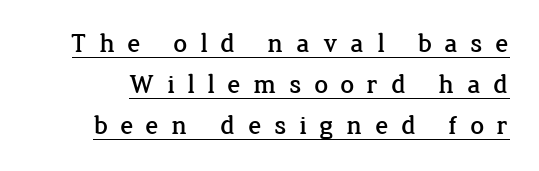
The image shows 27 px text type, upright; set normal line spacing (1.52x), unusually wide letter spacing (+0.47 em), underlined.
